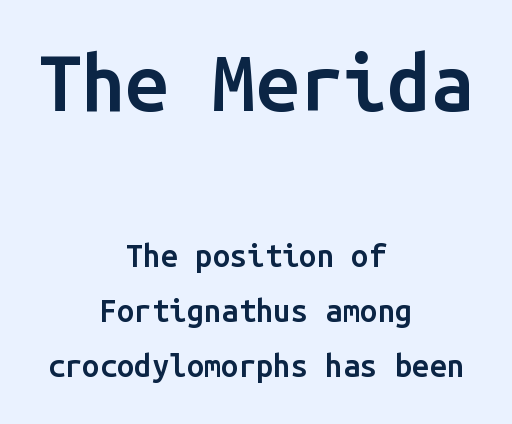
Letterform terminals end flat and unadorned throughout the passage. You get the large type first, then a drop to smaller type. The rendering uses typewriter-style spacing with identical character cells. A student would call this center alignment; a typographer would say set centered. This is moderately heavy type, rendered in semibold. The font's upright variant was chosen for this text.
